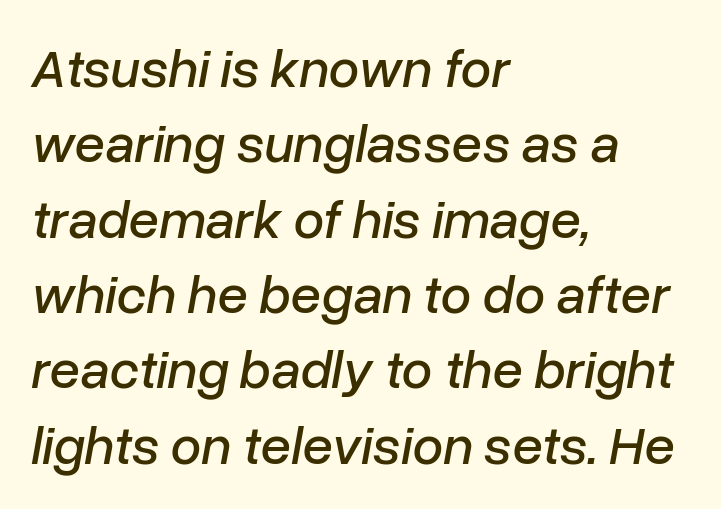
Q: Is the text italic (slanted)? A: Yes, it leans right by about 10 degrees.
Q: Is the text underlined? A: No.
Q: How is the paragraph aligned? A: Left-aligned.
Q: Is the spacing between letters normal or unusually wide? A: Normal.
Q: Is the spacing between lines tight, normal or loose? A: Normal.
Q: Width (condensed, normal, or wide)? A: Normal.
Q: Stroke contrast? A: Low.
Q: x-height? A: Medium.
Q: Monospaced? A: No.
